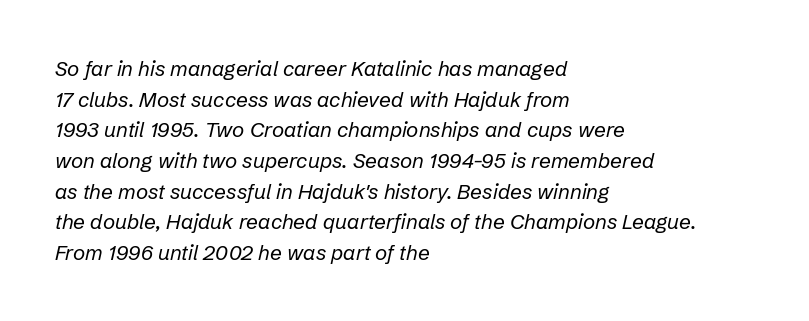
The image shows 21 px text type, italic (leaning right); set left-aligned, normal line spacing (1.46x), normal letter spacing, not underlined.
